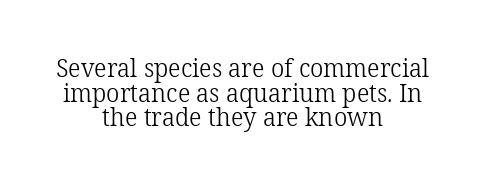
{"italic": "no", "bold": "no", "underline": "no", "align": "center", "line_spacing": "tight", "line_spacing_ratio": 0.95, "letter_spacing": "normal", "letter_spacing_em": 0.0, "glyph_px": 26}
